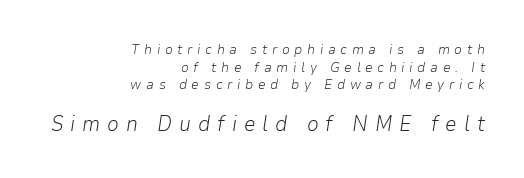
The image shows 21 px text type, italic (leaning right); set right-aligned, normal line spacing (1.26x), unusually wide letter spacing (+0.33 em), not underlined; the second (bottom) block is 1.5x larger.
